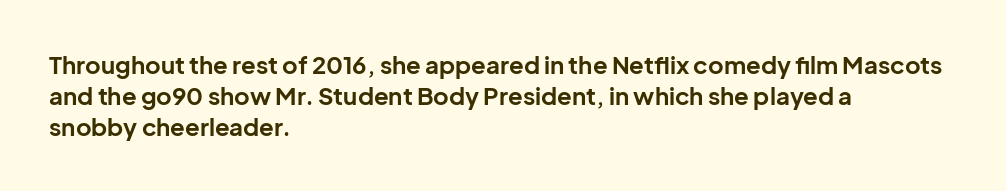
The image shows 24 px bold type, upright; set left-aligned, normal line spacing (1.29x), normal letter spacing, not underlined.
